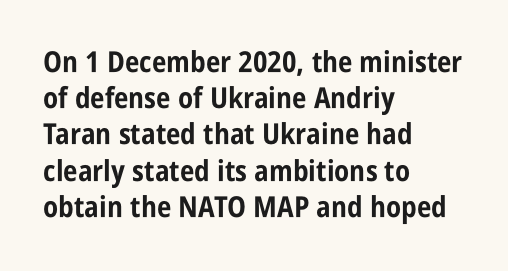
Horizontally, the lines are justified to the leading edge only. These lines carry a lot of weight — the face is fully bold. Rows of type keep a routine distance in the vertical direction. A bare baseline throughout the passage. Look at the bottom of the vertical strokes: they stop flat, with no serifs.
